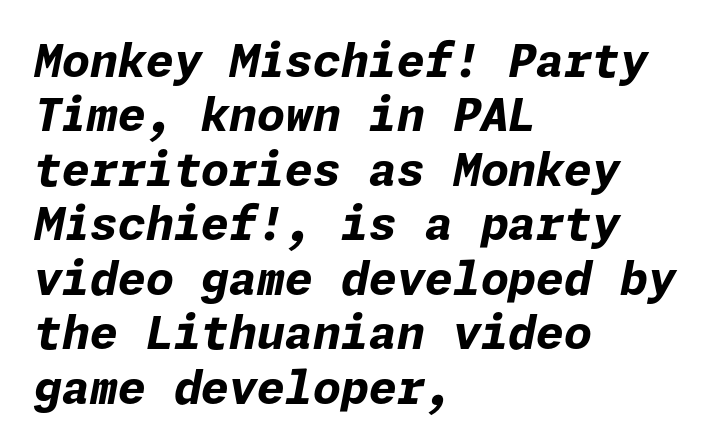
The image shows 45 px bold type, italic (leaning right); set left-aligned, line spacing 1.21x, normal letter spacing, not underlined; low stroke contrast and a medium x-height.
